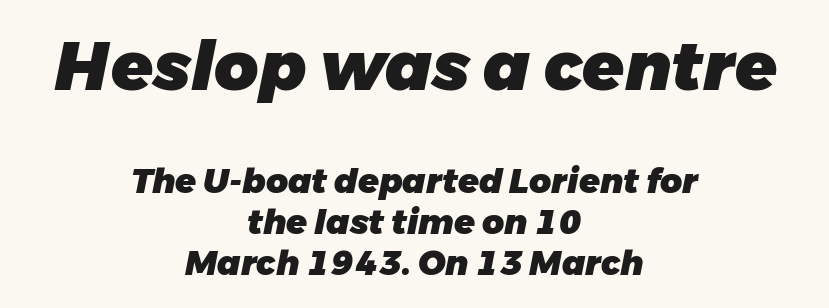
The image shows 68 px heavy type, italic (leaning right); set centered, line spacing 1.2x, normal letter spacing, not underlined; the first (top) block is 2.0x larger; low stroke contrast and a medium x-height.
